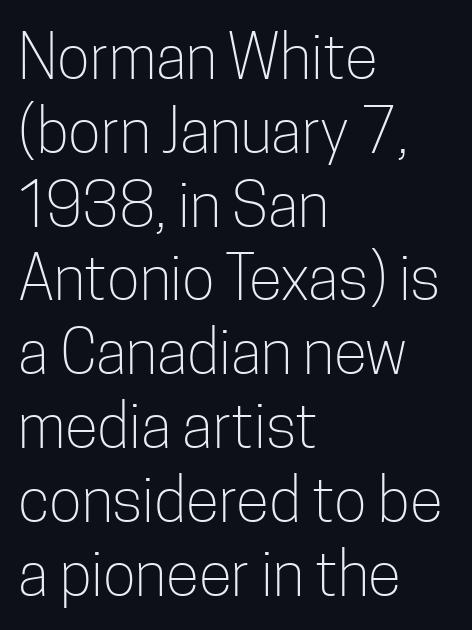
Q: Is the text bold? A: No.
Q: Is the text italic (slanted)? A: No, it is upright.
Q: Is the typeface a serif or a sans-serif typeface? A: Sans-serif.
Q: Is the text underlined? A: No.
Q: How is the paragraph aligned? A: Left-aligned.
Q: Is the spacing between letters normal or unusually wide? A: Normal.
Q: Width (condensed, normal, or wide)? A: Condensed.
Q: Stroke contrast? A: Low.
Q: x-height? A: Medium.
Q: Monospaced? A: No.
